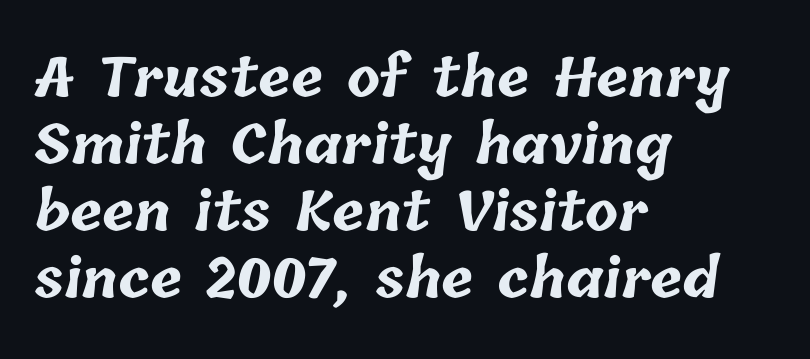
The image shows 54 px bold type; set left-aligned, line spacing 1.24x, normal letter spacing, not underlined; low stroke contrast and a medium x-height.
